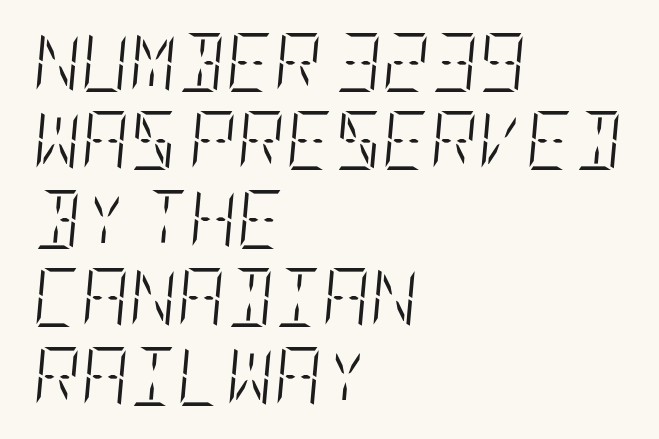
Q: Is the text bold? A: No.
Q: Is the text italic (slanted)? A: Yes, it leans right by about 5 degrees.
Q: Is the text underlined? A: No.
Q: How is the paragraph aligned? A: Left-aligned.
Q: Is the spacing between letters normal or unusually wide? A: Normal.
Q: Is the spacing between lines tight, normal or loose? A: Normal.
Q: Width (condensed, normal, or wide)? A: Condensed.
Q: Stroke contrast? A: Low.
Q: x-height? A: Large.
